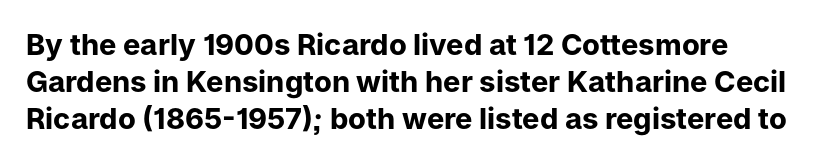
The image shows 29 px bold sans-serif type, upright; set normal line spacing (1.28x), normal letter spacing, not underlined; low stroke contrast and a medium x-height.
